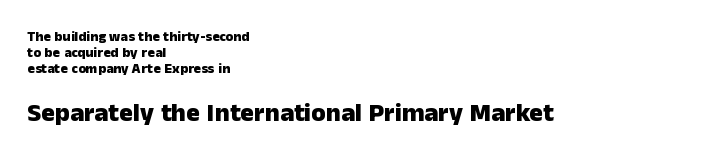
{"italic": "no", "bold": "yes", "underline": "no", "align": "left", "line_spacing": "tight", "line_spacing_ratio": 1.13, "letter_spacing": "normal", "letter_spacing_em": 0.0, "larger_block": "second", "size_ratio": 1.86, "glyph_px": 26}
